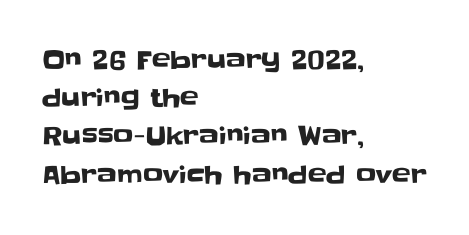
Q: Is the text italic (slanted)? A: No, it is upright.
Q: Is the text underlined? A: No.
Q: How is the paragraph aligned? A: Left-aligned.
Q: Is the spacing between letters normal or unusually wide? A: Normal.
Q: Is the spacing between lines tight, normal or loose? A: Normal.
